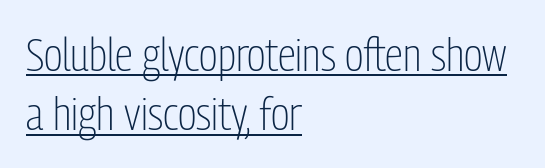
The image shows 46 px light, condensed sans-serif type, upright; set left-aligned, normal line spacing (1.29x), normal letter spacing, underlined; low stroke contrast and a medium x-height.
